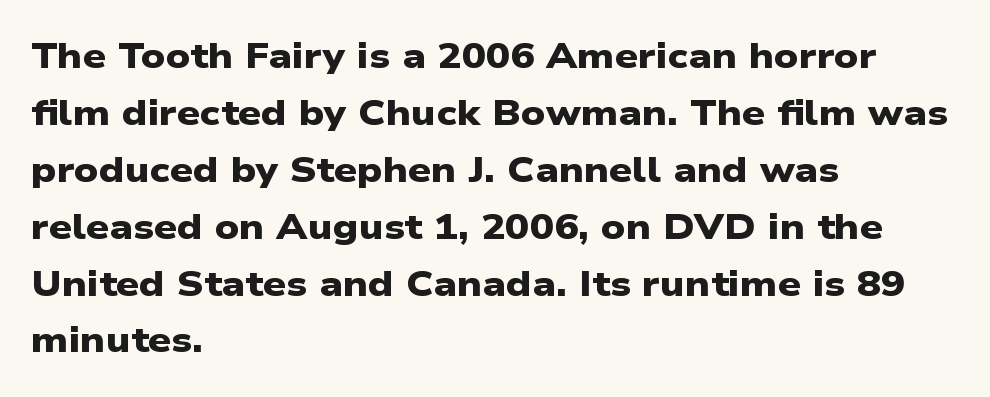
Q: Is the text bold? A: Yes.
Q: Is the typeface a serif or a sans-serif typeface? A: Sans-serif.
Q: Is the text underlined? A: No.
Q: How is the paragraph aligned? A: Left-aligned.
Q: Is the spacing between letters normal or unusually wide? A: Normal.
Q: Is the spacing between lines tight, normal or loose? A: Normal.
Q: Width (condensed, normal, or wide)? A: Wide.
Q: Stroke contrast? A: Low.
Q: x-height? A: Medium.
Q: Monospaced? A: No.
